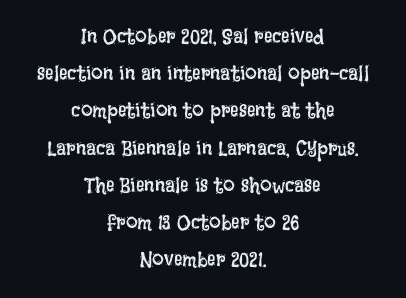
Stroke thickness stays within the range of a standard reading face or lighter. A student would call this center alignment; a typographer would say set centered. The letters sit at their default tracking, neither squeezed nor spread. The string is rendered with underlining switched off. Ascenders rise straight up at ninety degrees.
